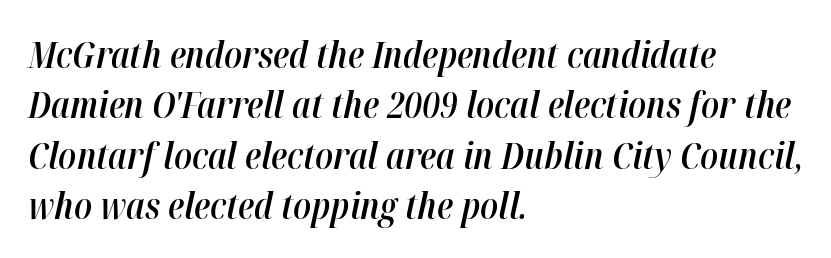
Q: Is the text bold? A: Semi-bold.
Q: Is the text italic (slanted)? A: Yes, it leans right by about 12 degrees.
Q: Is the text underlined? A: No.
Q: How is the paragraph aligned? A: Left-aligned.
Q: Is the spacing between letters normal or unusually wide? A: Normal.
Q: Is the spacing between lines tight, normal or loose? A: Normal.
Q: Width (condensed, normal, or wide)? A: Condensed.
Q: Stroke contrast? A: High.
Q: x-height? A: Medium.
Q: Monospaced? A: No.
